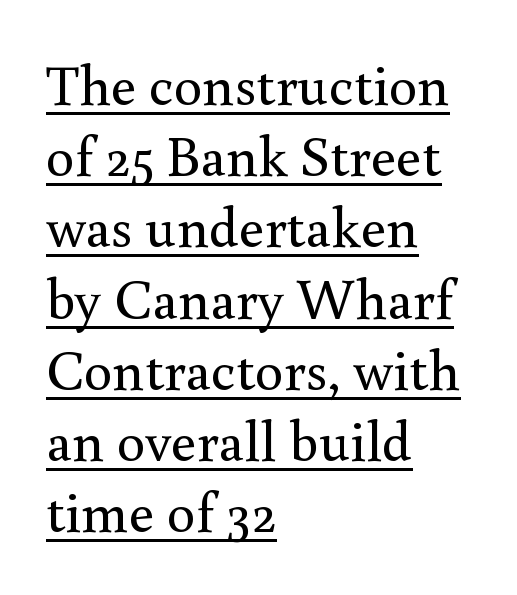
The image shows 57 px regular-weight serif type, upright; set left-aligned, normal line spacing (1.25x), normal letter spacing, underlined; a small x-height.
